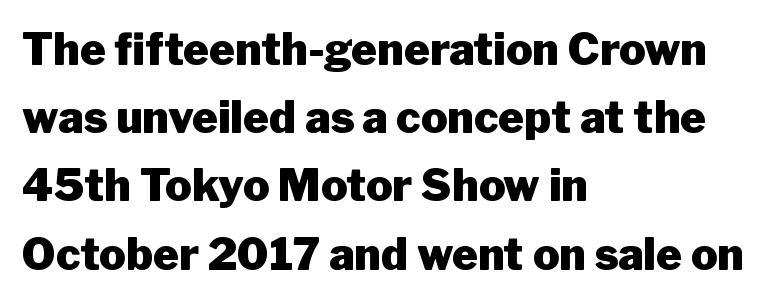
The image shows 44 px heavy sans-serif type, upright; set left-aligned, normal line spacing (1.55x), normal letter spacing, not underlined; low stroke contrast and a medium x-height.
